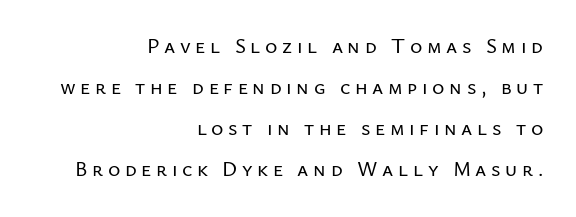
The image shows 21 px text type, upright; set right-aligned, loose line spacing (1.96x), unusually wide letter spacing (+0.22 em), not underlined.
